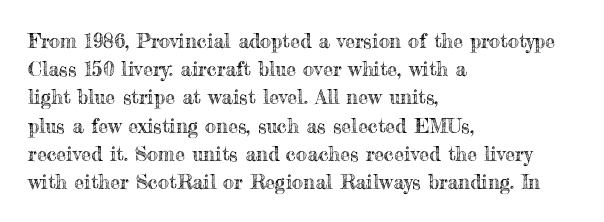
{"italic": "no", "underline": "no", "align": "left", "line_spacing": "normal", "line_spacing_ratio": 1.41, "letter_spacing": "normal", "letter_spacing_em": 0.0, "glyph_px": 20}
